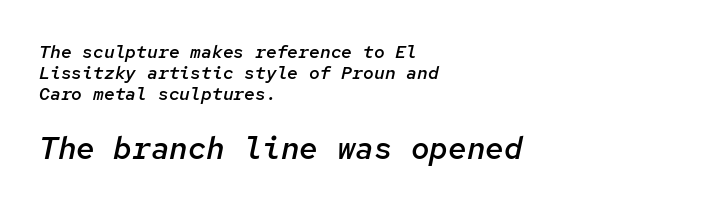
{"italic": "yes", "lean": "right", "slant_degrees": 12, "bold": "semi", "weight": "semibold", "width": "normal", "stroke_contrast": "low", "x_height": "medium", "monospaced": "yes", "underline": "no", "align": "left", "line_spacing_ratio": 1.17, "letter_spacing": "normal", "letter_spacing_em": 0.0, "larger_block": "second", "size_ratio": 1.72, "glyph_px": 31}
